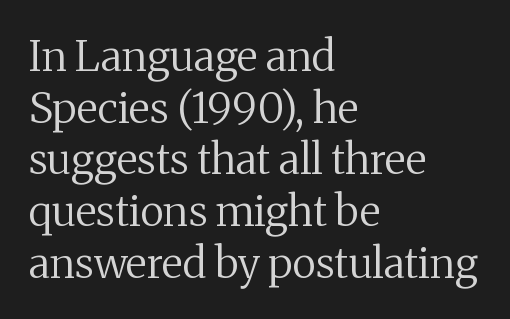
Q: Is the text bold? A: No.
Q: Is the text italic (slanted)? A: No, it is upright.
Q: Is the typeface a serif or a sans-serif typeface? A: Serif.
Q: Is the text underlined? A: No.
Q: How is the paragraph aligned? A: Left-aligned.
Q: Is the spacing between letters normal or unusually wide? A: Normal.
Q: Width (condensed, normal, or wide)? A: Normal.
Q: Stroke contrast? A: Medium.
Q: x-height? A: Medium.
Q: Monospaced? A: No.
